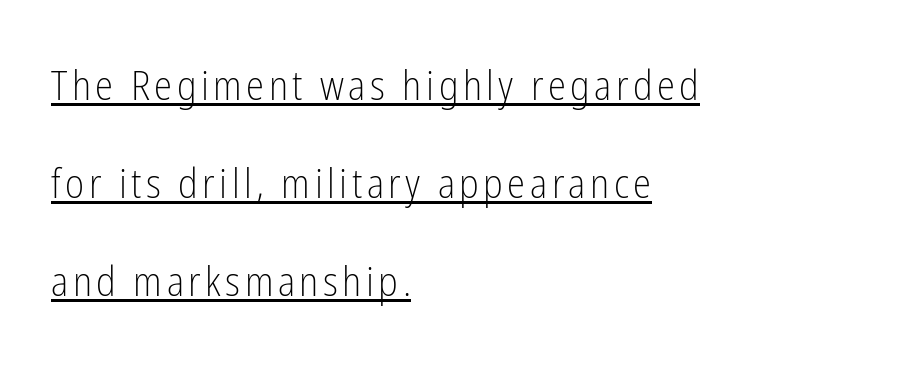
You can tell it's not italic because the verticals are truly vertical. One-word summary of the alignment: left. Character widths vary here, with narrow letters taking less room than wide ones. Is the type heavy? It reads as light-to-regular instead.
